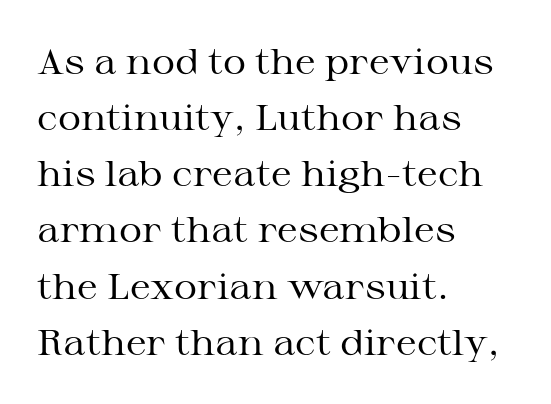
The image shows 36 px regular-weight, wide serif type, upright; set left-aligned, normal line spacing (1.56x), normal letter spacing, not underlined; medium stroke contrast and a medium x-height.
